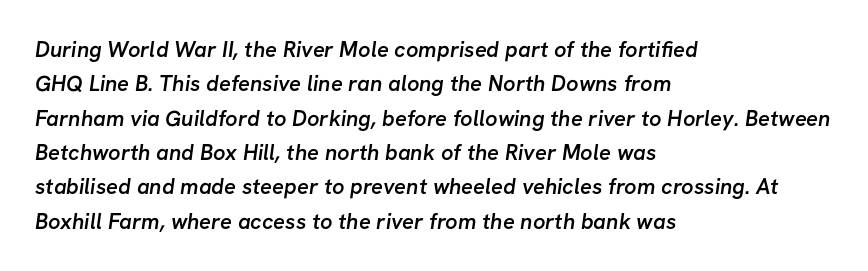
{"bold": "semi", "underline": "no", "align": "left", "line_spacing": "normal", "line_spacing_ratio": 1.56, "letter_spacing": "normal", "letter_spacing_em": 0.0, "glyph_px": 22}
